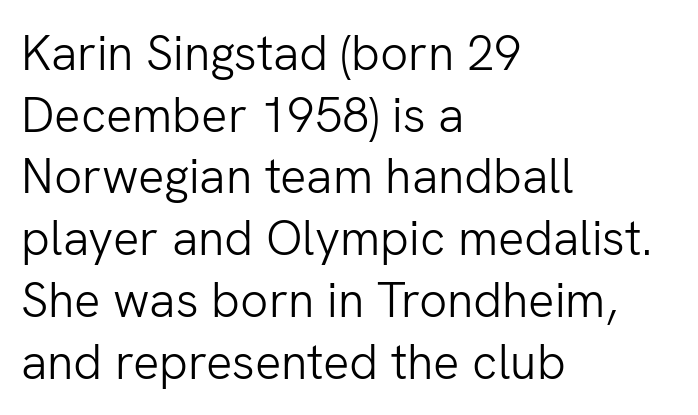
Q: Is the text bold? A: No.
Q: Is the text italic (slanted)? A: No, it is upright.
Q: Is the typeface a serif or a sans-serif typeface? A: Sans-serif.
Q: Is the text underlined? A: No.
Q: How is the paragraph aligned? A: Left-aligned.
Q: Is the spacing between letters normal or unusually wide? A: Normal.
Q: Is the spacing between lines tight, normal or loose? A: Normal.
Q: Width (condensed, normal, or wide)? A: Normal.
Q: Stroke contrast? A: Low.
Q: x-height? A: Medium.
Q: Monospaced? A: No.
